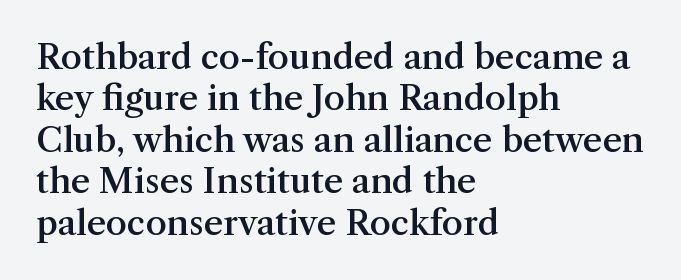
Q: Is the text bold? A: Semi-bold.
Q: Is the text italic (slanted)? A: No, it is upright.
Q: Is the typeface a serif or a sans-serif typeface? A: Serif.
Q: Is the text underlined? A: No.
Q: How is the paragraph aligned? A: Left-aligned.
Q: Is the spacing between letters normal or unusually wide? A: Normal.
Q: Width (condensed, normal, or wide)? A: Normal.
Q: Stroke contrast? A: Medium.
Q: x-height? A: Medium.
Q: Monospaced? A: No.
